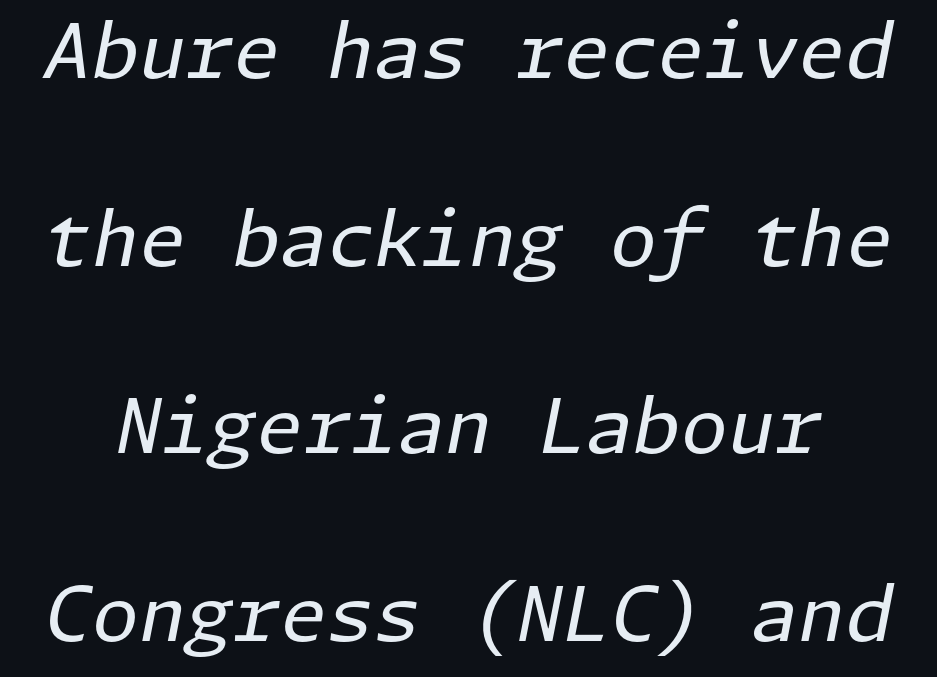
Default kerning and tracking; the words read as compact shapes. Descenders are the only things crossing below the line. Heft: none added — not bold. These lines were composed using italics.
